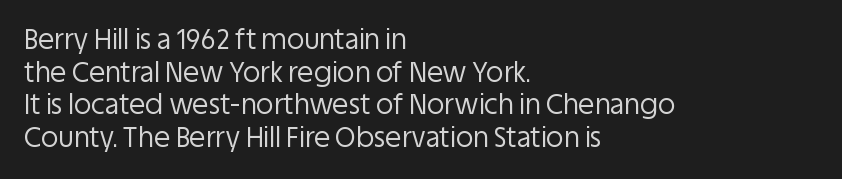
Q: Is the text bold? A: No.
Q: Is the text italic (slanted)? A: No, it is upright.
Q: Is the text underlined? A: No.
Q: How is the paragraph aligned? A: Left-aligned.
Q: Is the spacing between letters normal or unusually wide? A: Normal.
